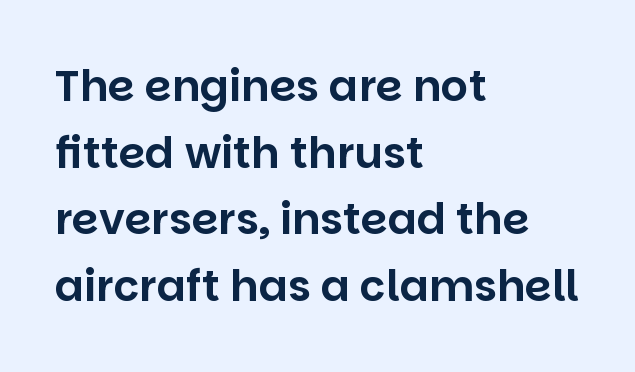
The image shows 43 px sans-serif type, upright; set left-aligned, normal line spacing (1.55x), normal letter spacing, not underlined; low stroke contrast and a large x-height.
